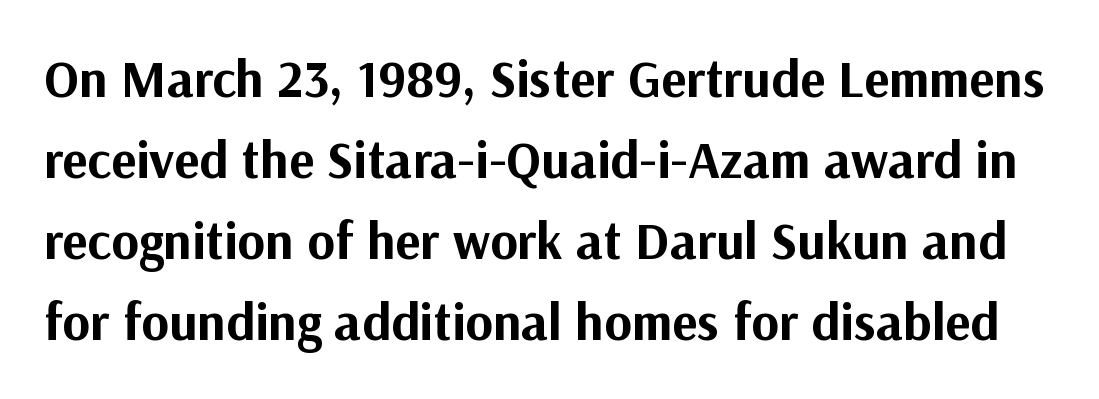
Q: Is the text bold? A: Yes.
Q: Is the text italic (slanted)? A: No, it is upright.
Q: Is the typeface a serif or a sans-serif typeface? A: Sans-serif.
Q: Is the text underlined? A: No.
Q: Is the spacing between letters normal or unusually wide? A: Normal.
Q: Is the spacing between lines tight, normal or loose? A: Normal.
Q: Width (condensed, normal, or wide)? A: Normal.
Q: Stroke contrast? A: Medium.
Q: x-height? A: Medium.
Q: Monospaced? A: No.
